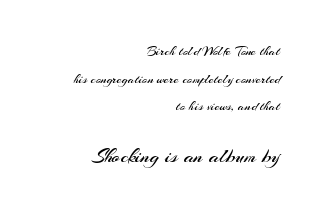
Q: Is the text bold? A: No.
Q: Is the text italic (slanted)? A: Yes.
Q: Is the text underlined? A: No.
Q: How is the paragraph aligned? A: Right-aligned.
Q: Is the spacing between letters normal or unusually wide? A: Normal.
Q: Is the spacing between lines tight, normal or loose? A: Loose.
Q: Which block of text is set in a larger size, the first (top) or the second (bottom)? A: The second (bottom) one.
